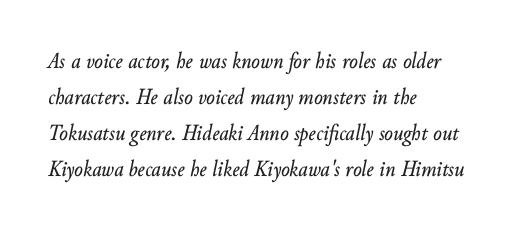
{"italic": "yes", "lean": "right", "slant_degrees": 10, "underline": "no", "align": "left", "line_spacing": "normal", "line_spacing_ratio": 1.57, "letter_spacing": "normal", "letter_spacing_em": 0.0, "glyph_px": 23}
